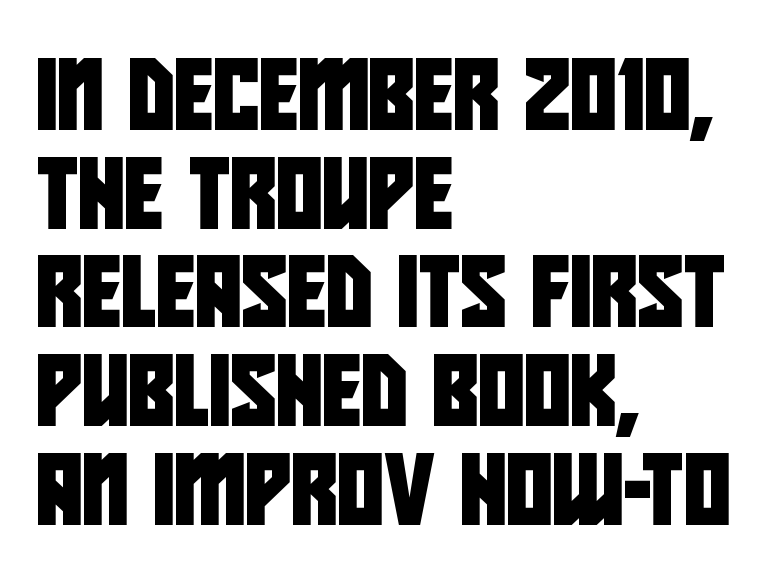
Q: Is the typeface a serif or a sans-serif typeface? A: Sans-serif.
Q: Is the text underlined? A: No.
Q: How is the paragraph aligned? A: Left-aligned.
Q: Is the spacing between letters normal or unusually wide? A: Normal.
Q: Is the spacing between lines tight, normal or loose? A: Normal.
Q: Width (condensed, normal, or wide)? A: Condensed.
Q: Stroke contrast? A: Low.
Q: x-height? A: Large.
Q: Monospaced? A: No.
